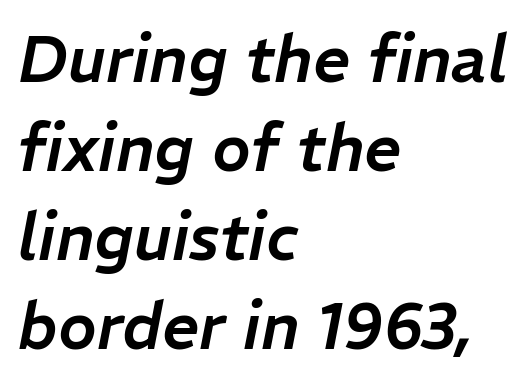
The image shows 65 px text type, italic (leaning right); set left-aligned, normal line spacing (1.37x), normal letter spacing, not underlined; low stroke contrast and a medium x-height.
